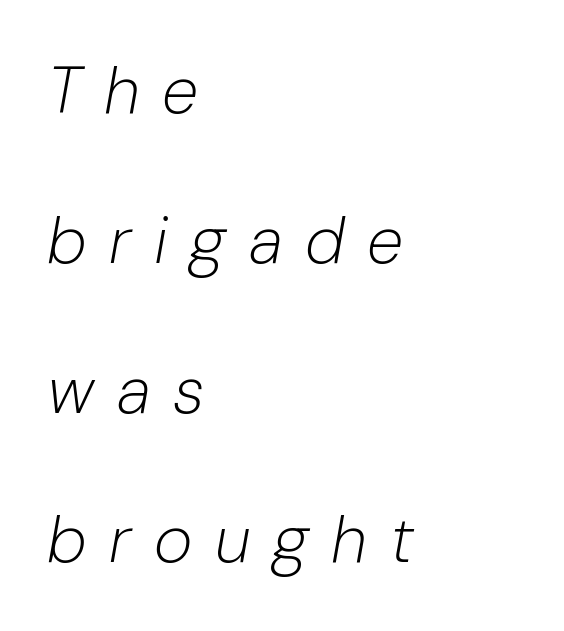
Q: Is the text bold? A: No.
Q: Is the text italic (slanted)? A: Yes, it leans right by about 10 degrees.
Q: Is the text underlined? A: No.
Q: How is the paragraph aligned? A: Left-aligned.
Q: Is the spacing between letters normal or unusually wide? A: Unusually wide.
Q: Is the spacing between lines tight, normal or loose? A: Loose.
Q: Width (condensed, normal, or wide)? A: Normal.
Q: Stroke contrast? A: Low.
Q: x-height? A: Medium.
Q: Monospaced? A: No.
